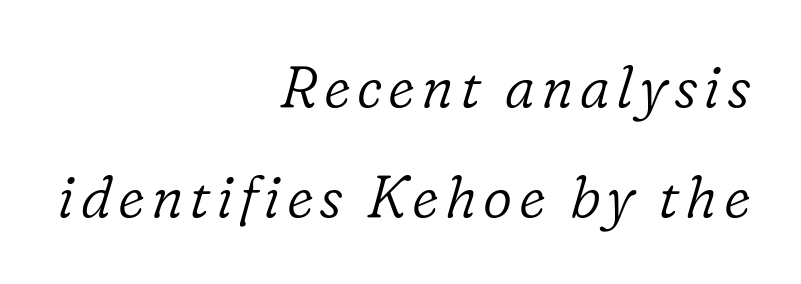
Q: Is the text bold? A: No.
Q: Is the text italic (slanted)? A: Yes, it leans right by about 16 degrees.
Q: Is the typeface a serif or a sans-serif typeface? A: Serif.
Q: Is the text underlined? A: No.
Q: How is the paragraph aligned? A: Right-aligned.
Q: Is the spacing between lines tight, normal or loose? A: Loose.
Q: Width (condensed, normal, or wide)? A: Normal.
Q: Stroke contrast? A: Low.
Q: x-height? A: Medium.
Q: Monospaced? A: No.
